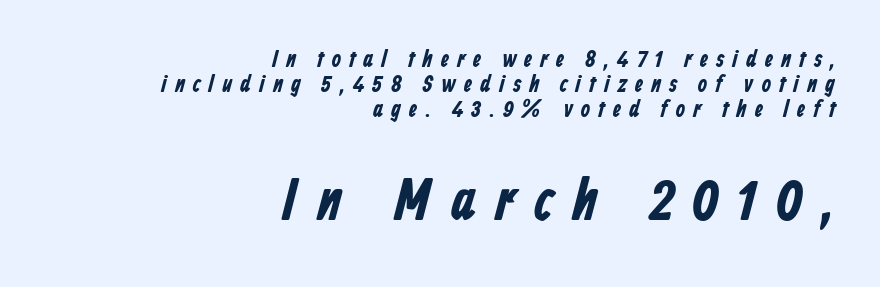
Vertical spacing — tight. Typesetter's note: full bold, strokes at maximum text heaviness. A flush-right, rag-left setting is used for this passage. The letters are spread apart with noticeably loose tracking. The letters advance in unequal steps, a hallmark of proportional type.
